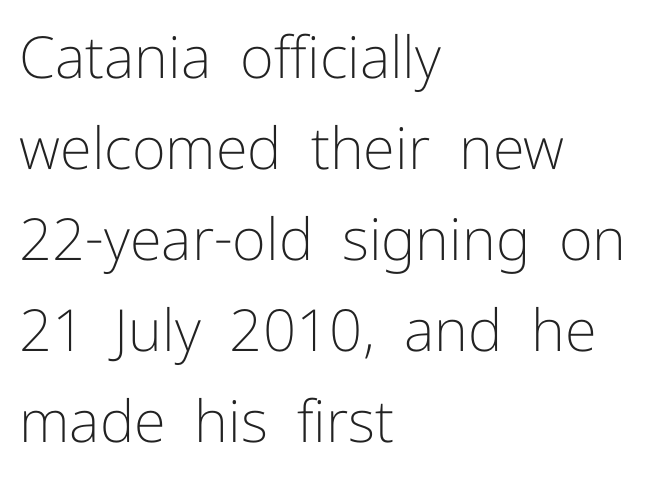
The image shows 58 px light sans-serif type, upright; set left-aligned, normal line spacing (1.57x), normal letter spacing, not underlined; low stroke contrast and a medium x-height.
